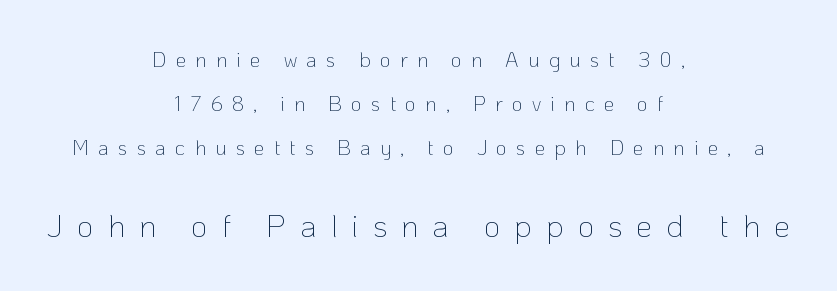
Compared with typical paragraphs, the rows here are farther apart. Proportional: the letters do not fall into vertical columns. Does the lettering tilt? It doesn't — this is upright. The zone under the glyphs is completely vacant. The paragraph shown floats in the horizontal middle.
